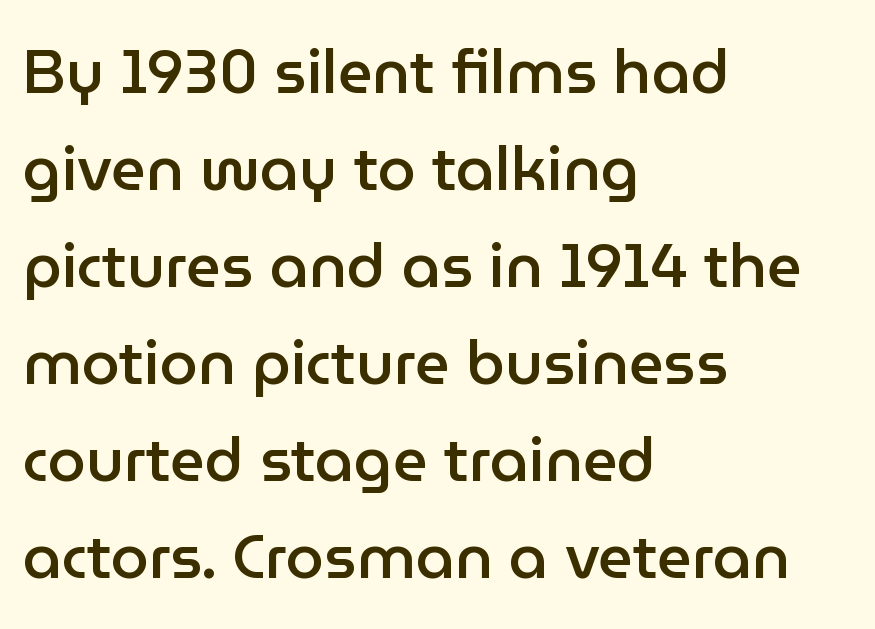
The image shows 61 px semibold sans-serif type, upright; set left-aligned, normal line spacing (1.59x), normal letter spacing, not underlined; low stroke contrast and a medium x-height.
